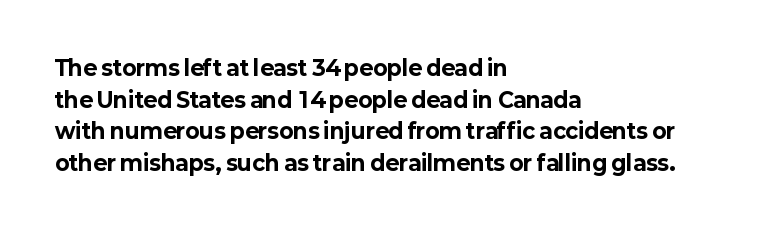
Q: Is the text bold? A: Yes.
Q: Is the text italic (slanted)? A: No, it is upright.
Q: Is the text underlined? A: No.
Q: How is the paragraph aligned? A: Left-aligned.
Q: Is the spacing between letters normal or unusually wide? A: Normal.
Q: Is the spacing between lines tight, normal or loose? A: Normal.
